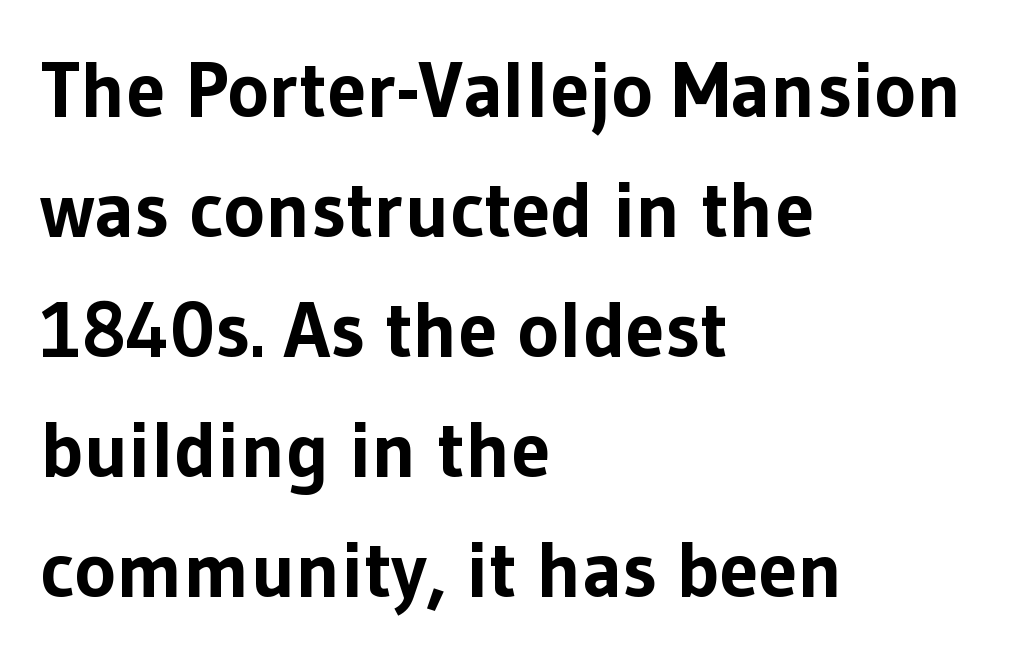
{"serif": "no", "italic": "no", "bold": "yes", "weight": "bold", "width": "normal", "stroke_contrast": "low", "x_height": "medium", "monospaced": "no", "underline": "no", "align": "left", "line_spacing": "normal", "line_spacing_ratio": 1.52, "letter_spacing": "normal", "letter_spacing_em": 0.0, "glyph_px": 79}
